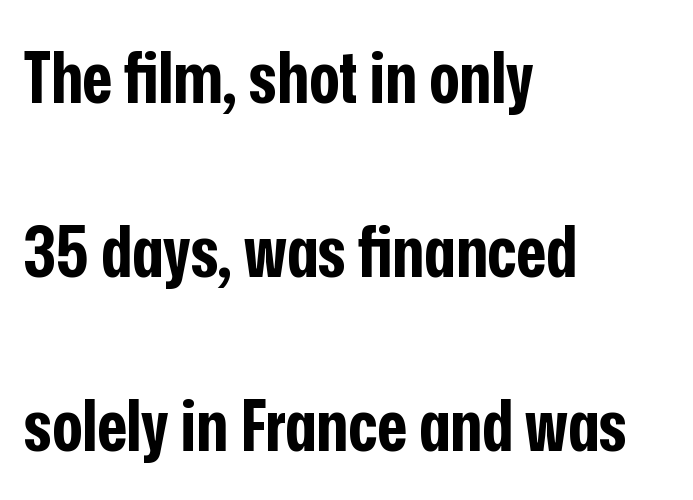
Q: Is the text bold? A: Yes.
Q: Is the text italic (slanted)? A: No, it is upright.
Q: Is the typeface a serif or a sans-serif typeface? A: Sans-serif.
Q: Is the text underlined? A: No.
Q: How is the paragraph aligned? A: Left-aligned.
Q: Is the spacing between letters normal or unusually wide? A: Normal.
Q: Is the spacing between lines tight, normal or loose? A: Loose.
Q: Width (condensed, normal, or wide)? A: Condensed.
Q: Stroke contrast? A: Low.
Q: x-height? A: Medium.
Q: Monospaced? A: No.
